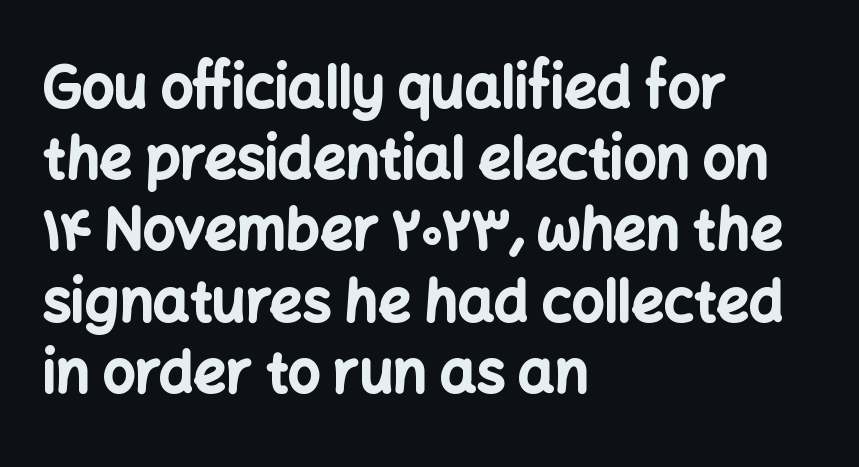
The setting favours the left margin, as ordinary paragraphs usually do. The type family on display is of the sans-serif kind. Whoever set this chose a conventional vertical rhythm. Honestly, the letter spacing is just normal — you wouldn't notice it. Any mark beneath the type? The region is blank. Nope, not italic — everything's standing straight.
